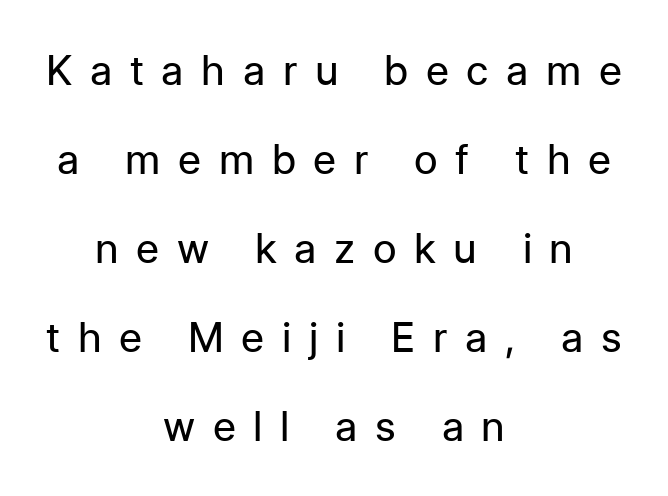
The image shows 41 px regular-weight sans-serif type, upright; set centered, loose line spacing (2.17x), unusually wide letter spacing (+0.43 em), not underlined; low stroke contrast and a medium x-height.
